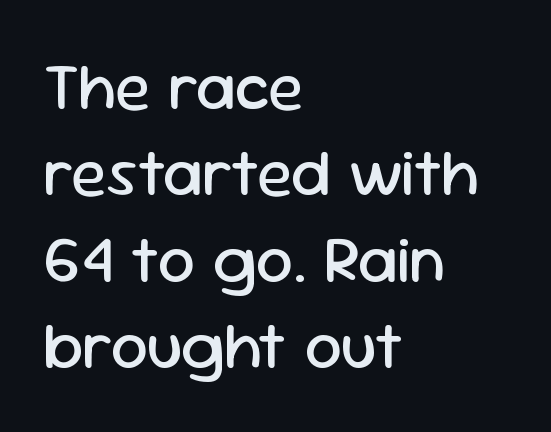
{"serif": "no", "italic": "no", "bold": "no", "weight": "regular", "width": "normal", "stroke_contrast": "low", "x_height": "medium", "monospaced": "no", "underline": "no", "align": "left", "line_spacing": "normal", "line_spacing_ratio": 1.31, "letter_spacing": "normal", "letter_spacing_em": 0.0, "glyph_px": 66}
